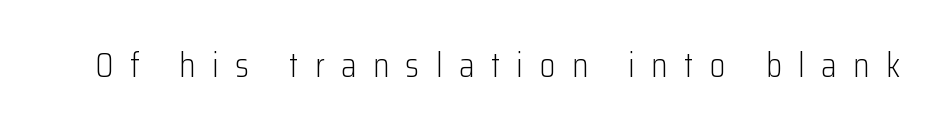
Q: Is the text bold? A: No.
Q: Is the text italic (slanted)? A: No, it is upright.
Q: Is the typeface a serif or a sans-serif typeface? A: Sans-serif.
Q: Is the text underlined? A: No.
Q: Is the spacing between letters normal or unusually wide? A: Unusually wide.
Q: Width (condensed, normal, or wide)? A: Condensed.
Q: Stroke contrast? A: Low.
Q: x-height? A: Medium.
Q: Monospaced? A: No.
